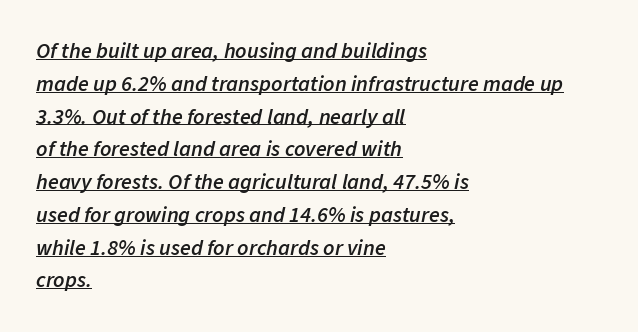
Caption: lettering with a line underneath. The designer left line spacing at the default. Stroke thickness is moderately raised; the sample reads as semibold. Horizontally, the lines are justified to the leading edge only.
